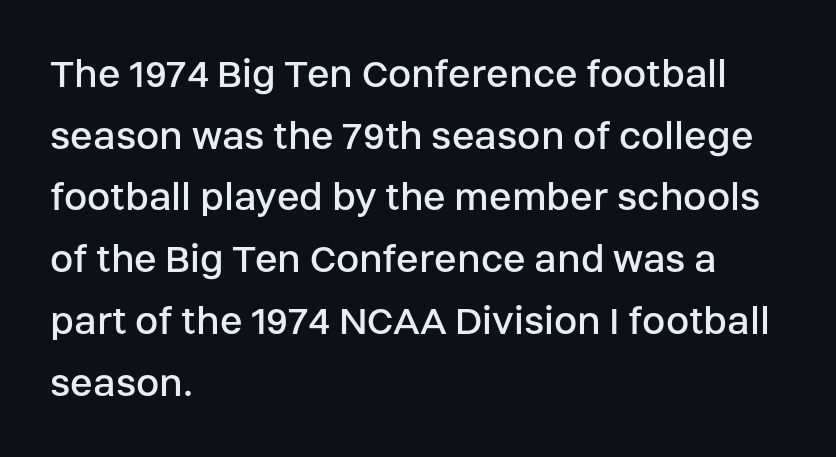
The image shows 42 px regular-weight sans-serif type, upright; set left-aligned, normal line spacing (1.47x), normal letter spacing, not underlined; low stroke contrast and a large x-height.
